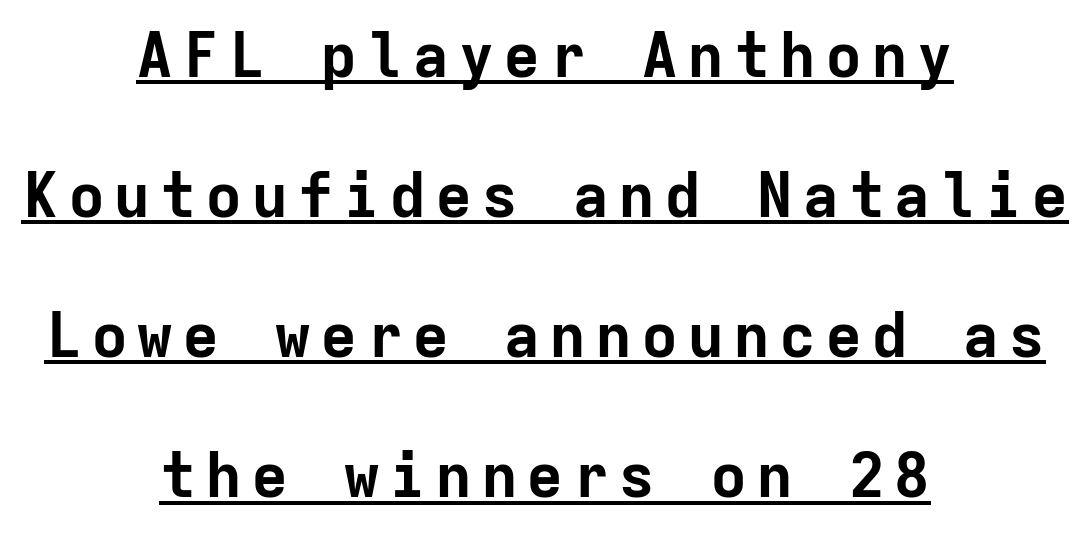
The image shows 62 px bold sans-serif type, upright, monospaced; set centered, loose line spacing (2.26x), underlined; low stroke contrast and a medium x-height.
